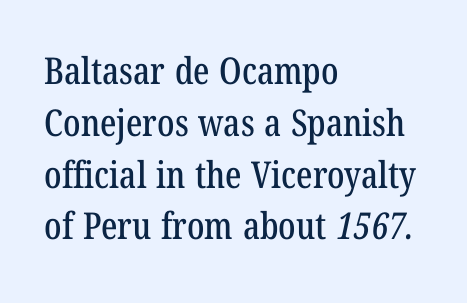
Q: Is the typeface a serif or a sans-serif typeface? A: Serif.
Q: Is the text underlined? A: No.
Q: How is the paragraph aligned? A: Left-aligned.
Q: Is the spacing between letters normal or unusually wide? A: Normal.
Q: Is the spacing between lines tight, normal or loose? A: Normal.
Q: Width (condensed, normal, or wide)? A: Condensed.
Q: Stroke contrast? A: Low.
Q: x-height? A: Medium.
Q: Monospaced? A: No.
